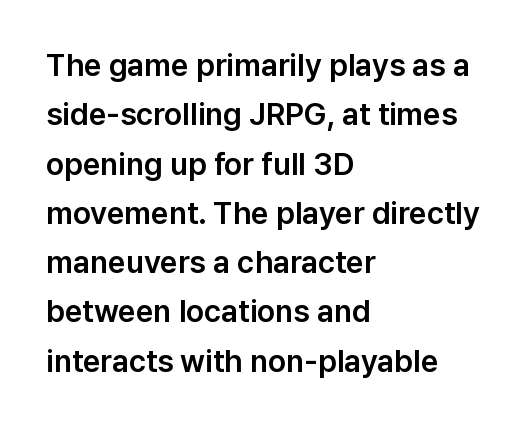
The image shows 31 px sans-serif type, upright; set left-aligned, normal line spacing (1.59x), normal letter spacing, not underlined; low stroke contrast and a medium x-height.
